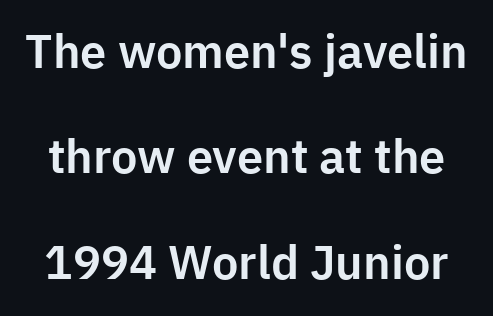
The image shows 47 px sans-serif type, upright; set loose line spacing (2.24x), normal letter spacing, not underlined; low stroke contrast and a medium x-height.
